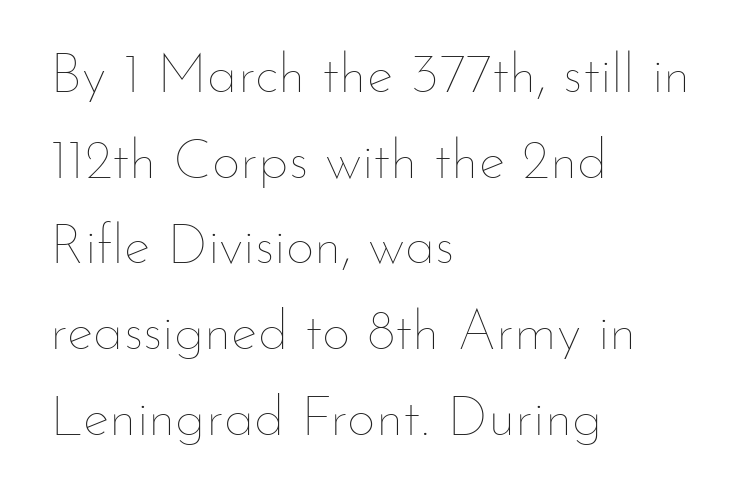
Q: Is the text bold? A: No.
Q: Is the text italic (slanted)? A: No, it is upright.
Q: Is the text underlined? A: No.
Q: How is the paragraph aligned? A: Left-aligned.
Q: Is the spacing between letters normal or unusually wide? A: Normal.
Q: Is the spacing between lines tight, normal or loose? A: Normal.
Q: Width (condensed, normal, or wide)? A: Normal.
Q: Stroke contrast? A: Low.
Q: x-height? A: Small.
Q: Monospaced? A: No.
